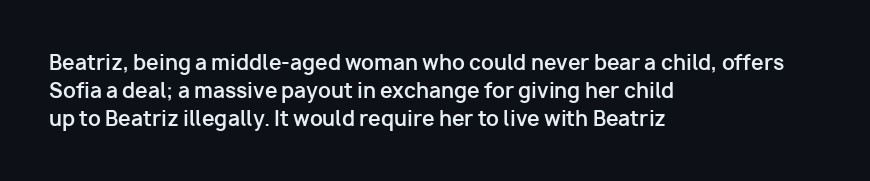
Q: Is the text bold? A: Yes.
Q: Is the text italic (slanted)? A: No, it is upright.
Q: Is the text underlined? A: No.
Q: How is the paragraph aligned? A: Left-aligned.
Q: Is the spacing between letters normal or unusually wide? A: Normal.
Q: Is the spacing between lines tight, normal or loose? A: Normal.
